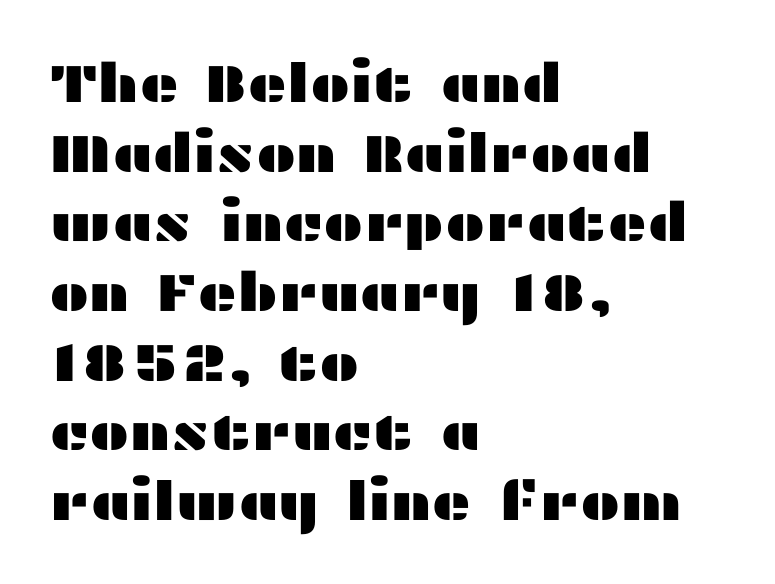
{"serif": "no", "italic": "no", "width": "wide", "stroke_contrast": "medium", "x_height": "medium", "monospaced": "no", "underline": "no", "align": "left", "line_spacing": "normal", "line_spacing_ratio": 1.29, "letter_spacing": "normal", "letter_spacing_em": 0.0, "glyph_px": 54}
